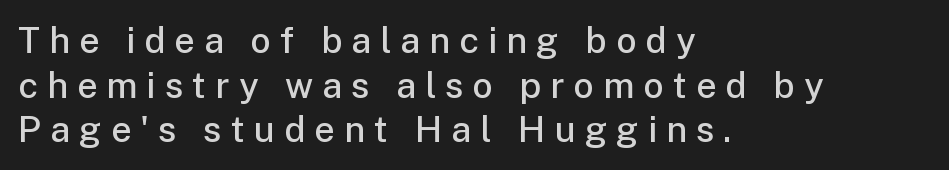
Q: Is the text bold? A: Semi-bold.
Q: Is the text italic (slanted)? A: No, it is upright.
Q: Is the typeface a serif or a sans-serif typeface? A: Sans-serif.
Q: Is the text underlined? A: No.
Q: How is the paragraph aligned? A: Left-aligned.
Q: Is the spacing between letters normal or unusually wide? A: Unusually wide.
Q: Width (condensed, normal, or wide)? A: Normal.
Q: Stroke contrast? A: Low.
Q: x-height? A: Medium.
Q: Monospaced? A: No.
